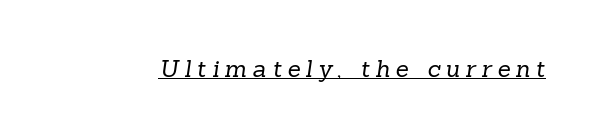
Stems and bowls with no extra thickness — not bold. In terms of letterspacing, this is a distinctly airy, spread setting. Each line of the rendering has a horizontal stroke beneath the glyphs.
